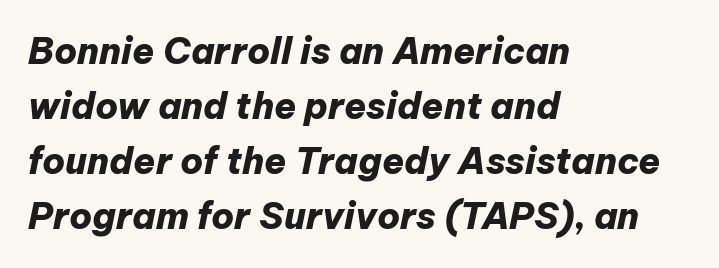
Q: Is the text bold? A: Yes.
Q: Is the text italic (slanted)? A: Yes, it leans right by about 12 degrees.
Q: Is the text underlined? A: No.
Q: How is the paragraph aligned? A: Left-aligned.
Q: Is the spacing between letters normal or unusually wide? A: Normal.
Q: Is the spacing between lines tight, normal or loose? A: Normal.
Q: Width (condensed, normal, or wide)? A: Normal.
Q: Stroke contrast? A: Low.
Q: x-height? A: Medium.
Q: Monospaced? A: No.
